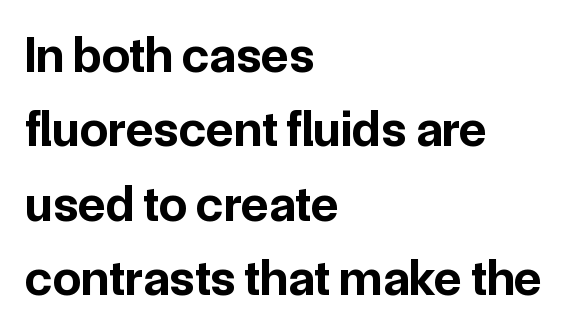
Q: Is the text bold? A: Yes.
Q: Is the text italic (slanted)? A: No, it is upright.
Q: Is the typeface a serif or a sans-serif typeface? A: Sans-serif.
Q: Is the text underlined? A: No.
Q: How is the paragraph aligned? A: Left-aligned.
Q: Is the spacing between letters normal or unusually wide? A: Normal.
Q: Is the spacing between lines tight, normal or loose? A: Normal.
Q: Width (condensed, normal, or wide)? A: Normal.
Q: Stroke contrast? A: Low.
Q: x-height? A: Medium.
Q: Monospaced? A: No.
